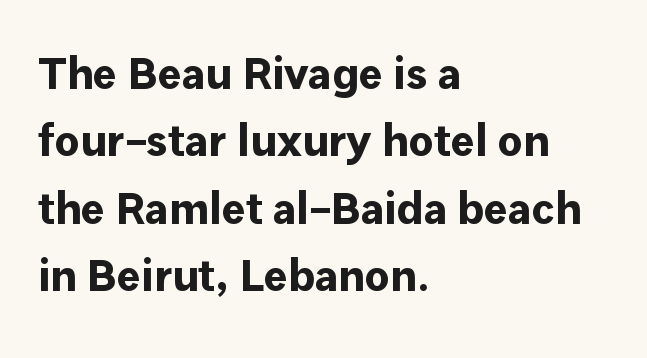
Q: Is the text bold? A: Yes.
Q: Is the text italic (slanted)? A: No, it is upright.
Q: Is the typeface a serif or a sans-serif typeface? A: Sans-serif.
Q: Is the text underlined? A: No.
Q: How is the paragraph aligned? A: Left-aligned.
Q: Is the spacing between letters normal or unusually wide? A: Normal.
Q: Is the spacing between lines tight, normal or loose? A: Normal.
Q: Width (condensed, normal, or wide)? A: Normal.
Q: Stroke contrast? A: Low.
Q: x-height? A: Medium.
Q: Monospaced? A: No.
